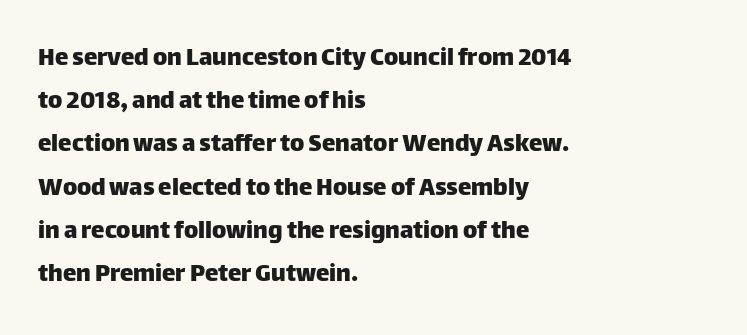
Anything drawn beneath the words? Only blank space. In terms of letterspacing, this is plain default setting. No italicization has been applied; the sample stays upright. The block of text has a typical density, with ordinary space between rows. Horizontal alignment here is leftward, the default for most running prose.
